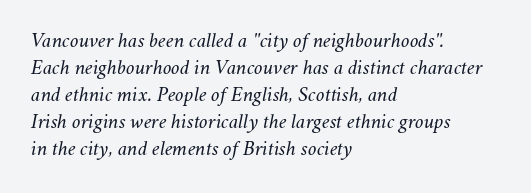
The image shows 21 px text type, italic (leaning right); set left-aligned, normal line spacing (1.29x), normal letter spacing, not underlined.
